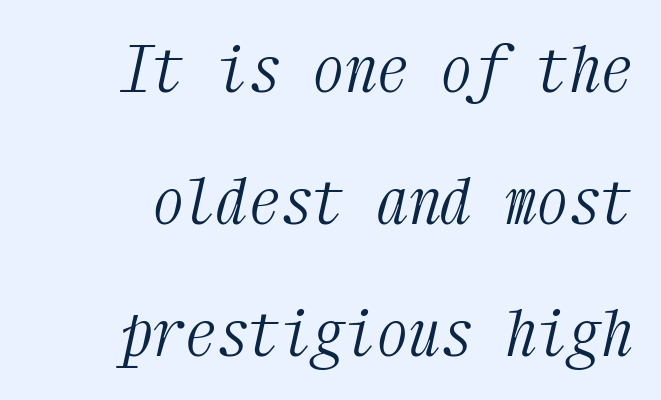
Horizontal alignment here is rightward, an uncommon choice for prose. Is this a fixed-width face? Yes — each glyph sits in an identical cell. A typesetter would label this face a serif. Every character sits at an angle, as italics do. Each row of text sits above clean, open space. One glance says open: line gaps are wider than usual.
